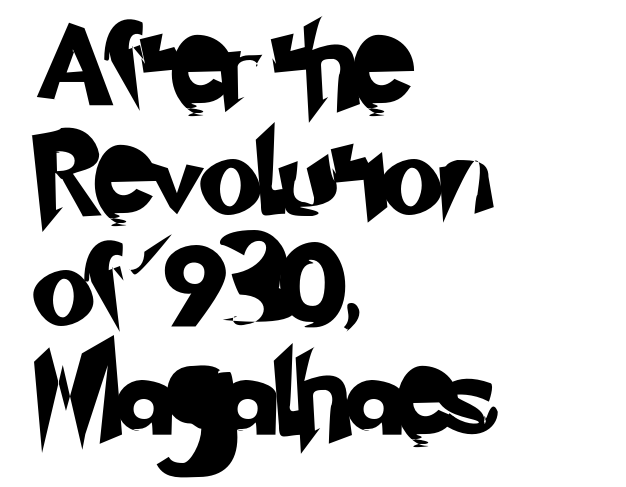
Looks like regular typesetting: each glyph gets only the width it needs. The face used here is a sans, in the tradition of grotesques and geometrics. Vertical spacing — default. Beneath every word, the page is bare. Look at the tracking — it's just the regular setting, nothing added.
